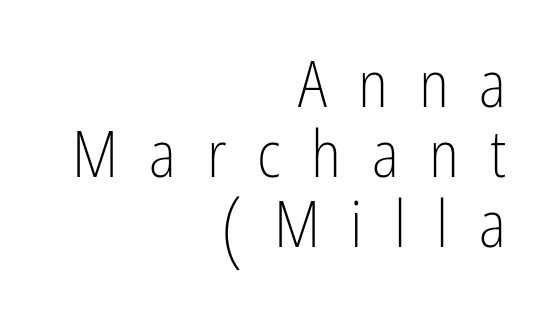
{"serif": "no", "italic": "no", "bold": "no", "weight": "light", "width": "condensed", "stroke_contrast": "low", "x_height": "medium", "monospaced": "no", "underline": "no", "align": "right", "line_spacing": "tight", "line_spacing_ratio": 1.09, "letter_spacing": "wide", "letter_spacing_em": 0.48, "glyph_px": 64}
